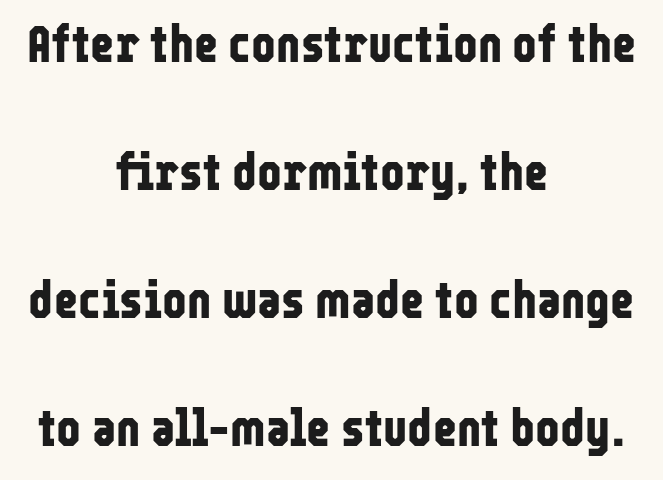
{"serif": "no", "italic": "no", "bold": "yes", "weight": "bold", "width": "condensed", "stroke_contrast": "low", "x_height": "medium", "monospaced": "no", "underline": "no", "align": "center", "line_spacing": "loose", "line_spacing_ratio": 2.46, "letter_spacing": "normal", "letter_spacing_em": 0.0, "glyph_px": 52}
